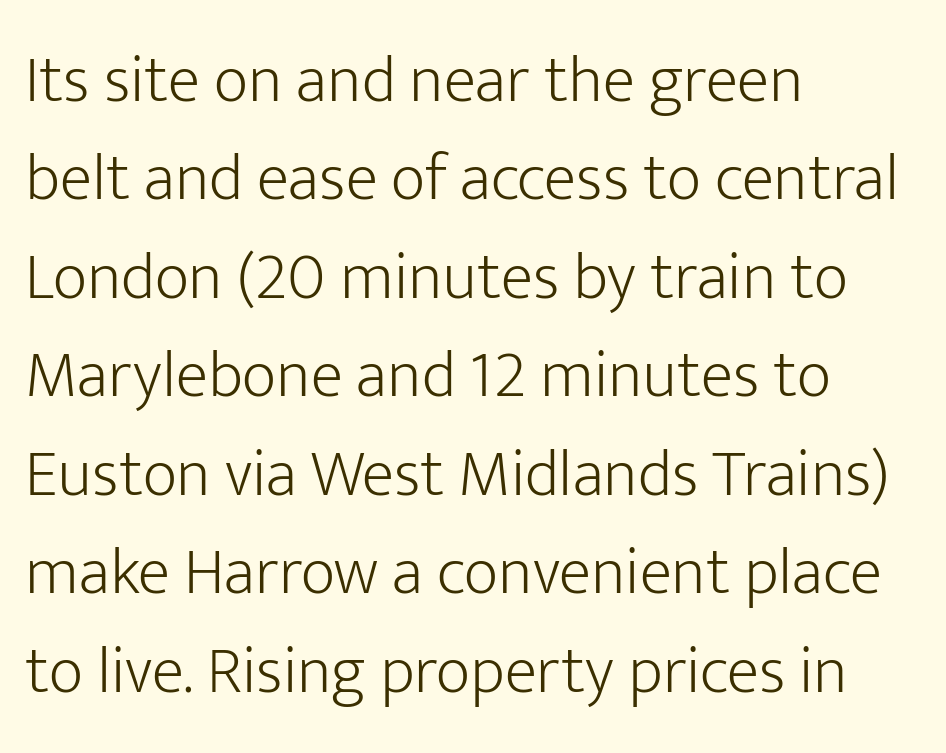
Q: Is the text bold? A: No.
Q: Is the text italic (slanted)? A: No, it is upright.
Q: Is the typeface a serif or a sans-serif typeface? A: Sans-serif.
Q: Is the text underlined? A: No.
Q: How is the paragraph aligned? A: Left-aligned.
Q: Is the spacing between letters normal or unusually wide? A: Normal.
Q: Is the spacing between lines tight, normal or loose? A: Normal.
Q: Width (condensed, normal, or wide)? A: Normal.
Q: Stroke contrast? A: Low.
Q: x-height? A: Medium.
Q: Monospaced? A: No.
